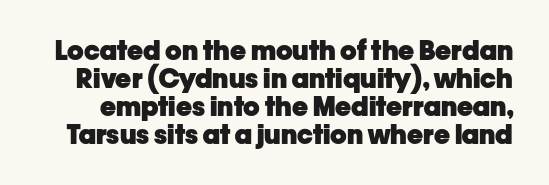
{"italic": "no", "bold": "yes", "underline": "no", "line_spacing": "tight", "line_spacing_ratio": 1.04, "letter_spacing": "normal", "letter_spacing_em": 0.0, "glyph_px": 27}
